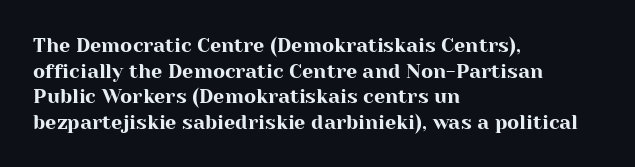
{"italic": "no", "underline": "no", "align": "left", "line_spacing": "normal", "line_spacing_ratio": 1.28, "letter_spacing": "normal", "letter_spacing_em": 0.0, "glyph_px": 20}
